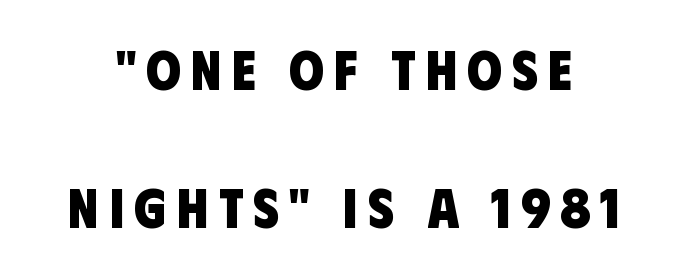
Q: Is the text bold? A: Yes.
Q: Is the typeface a serif or a sans-serif typeface? A: Sans-serif.
Q: Is the text underlined? A: No.
Q: Is the spacing between lines tight, normal or loose? A: Loose.
Q: Width (condensed, normal, or wide)? A: Condensed.
Q: Stroke contrast? A: Low.
Q: x-height? A: Large.
Q: Monospaced? A: No.
